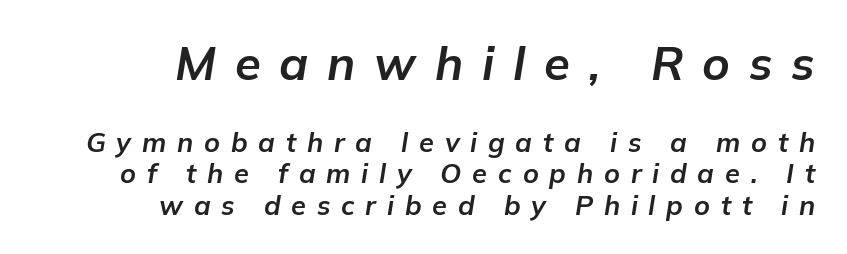
{"italic": "yes", "lean": "right", "slant_degrees": 9, "bold": "yes", "weight": "bold", "width": "normal", "stroke_contrast": "low", "x_height": "medium", "monospaced": "no", "underline": "no", "align": "right", "line_spacing_ratio": 1.16, "letter_spacing": "wide", "letter_spacing_em": 0.4, "larger_block": "first", "size_ratio": 1.74, "glyph_px": 47}
